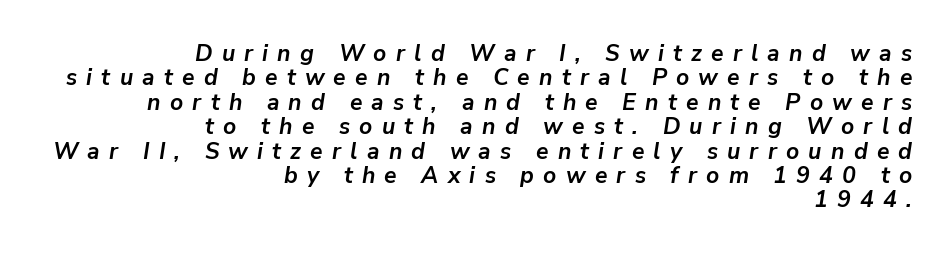
The image shows 23 px bold type, italic (leaning right); set right-aligned, tight line spacing (1.06x), unusually wide letter spacing (+0.4 em), not underlined.
